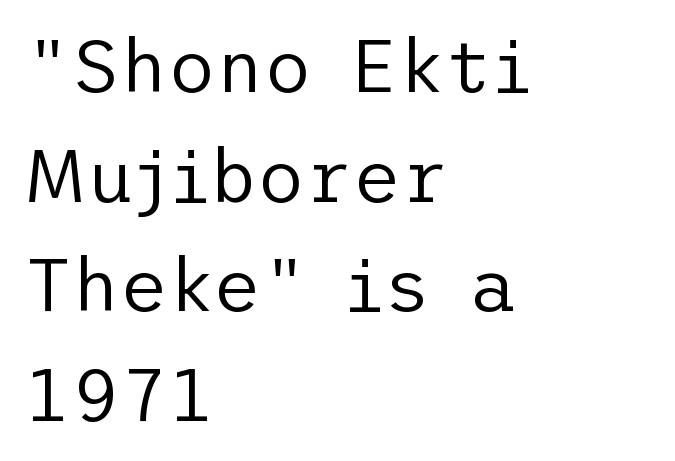
Q: Is the text bold? A: No.
Q: Is the text italic (slanted)? A: No, it is upright.
Q: Is the typeface a serif or a sans-serif typeface? A: Sans-serif.
Q: Is the text underlined? A: No.
Q: How is the paragraph aligned? A: Left-aligned.
Q: Is the spacing between letters normal or unusually wide? A: Normal.
Q: Is the spacing between lines tight, normal or loose? A: Normal.
Q: Width (condensed, normal, or wide)? A: Normal.
Q: Stroke contrast? A: Low.
Q: x-height? A: Medium.
